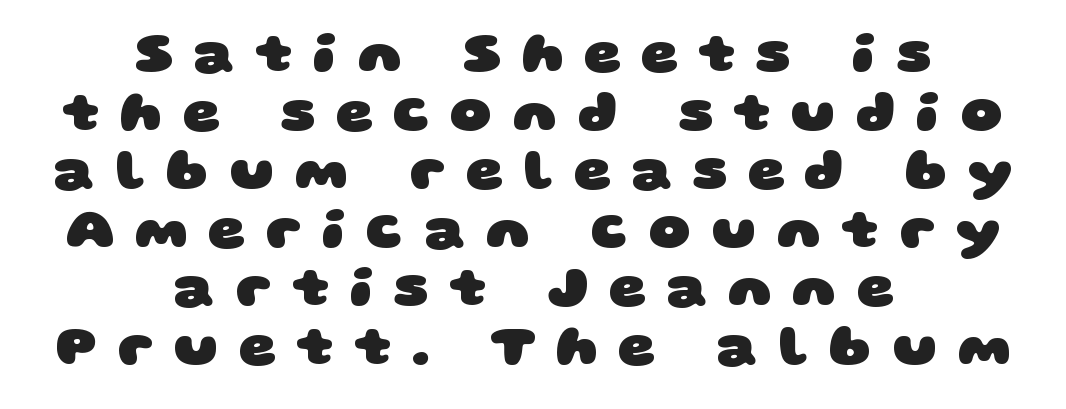
The image shows 58 px heavy, wide sans-serif type; set centered, tight line spacing (1.01x), unusually wide letter spacing (+0.35 em), not underlined; low stroke contrast and a large x-height.
